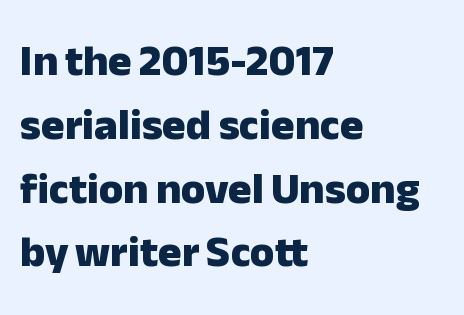
The image shows 44 px heavy sans-serif type, upright; set left-aligned, normal line spacing (1.45x), normal letter spacing, not underlined; low stroke contrast and a medium x-height.
